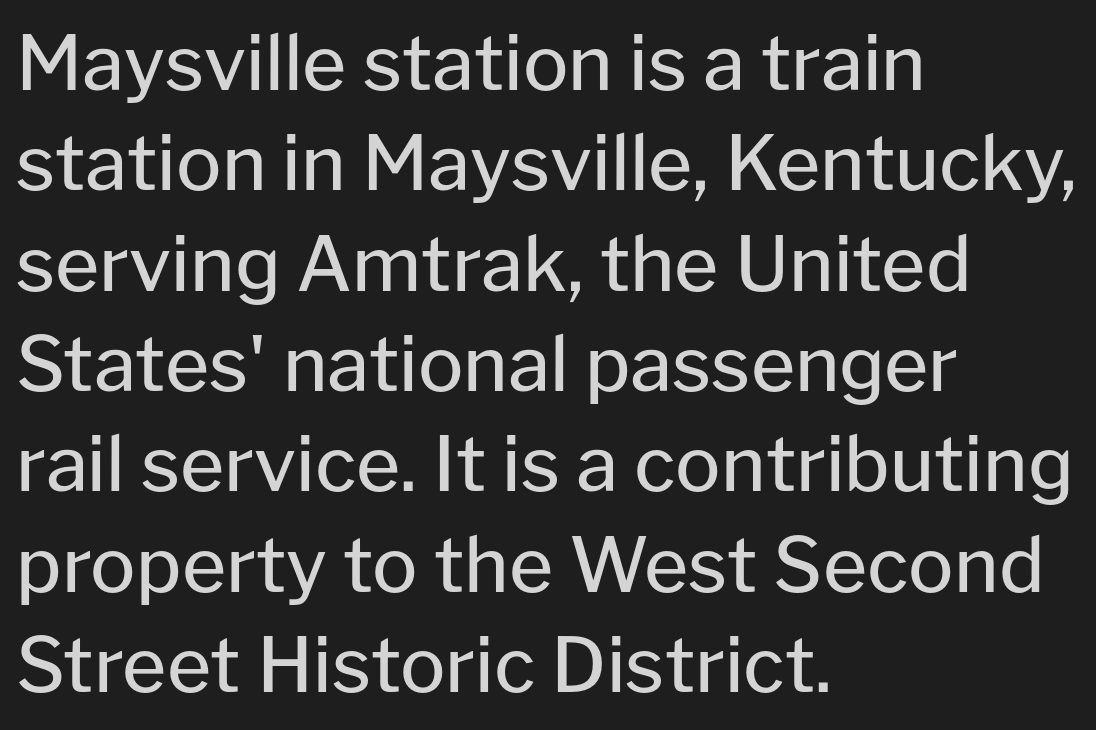
{"serif": "no", "italic": "no", "bold": "no", "weight": "regular", "width": "normal", "stroke_contrast": "low", "x_height": "medium", "monospaced": "no", "underline": "no", "align": "left", "line_spacing": "normal", "line_spacing_ratio": 1.32, "letter_spacing": "normal", "letter_spacing_em": 0.0, "glyph_px": 76}
